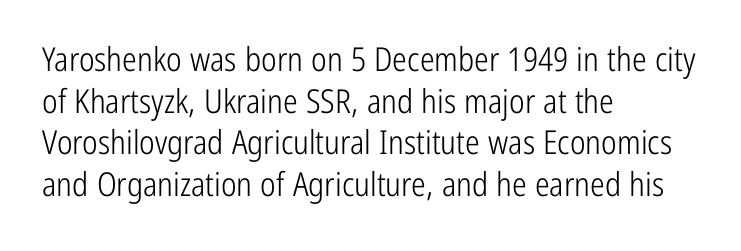
Q: Is the text bold? A: No.
Q: Is the text italic (slanted)? A: No, it is upright.
Q: Is the typeface a serif or a sans-serif typeface? A: Sans-serif.
Q: Is the text underlined? A: No.
Q: How is the paragraph aligned? A: Left-aligned.
Q: Is the spacing between letters normal or unusually wide? A: Normal.
Q: Is the spacing between lines tight, normal or loose? A: Normal.
Q: Width (condensed, normal, or wide)? A: Condensed.
Q: Stroke contrast? A: Low.
Q: x-height? A: Medium.
Q: Monospaced? A: No.
